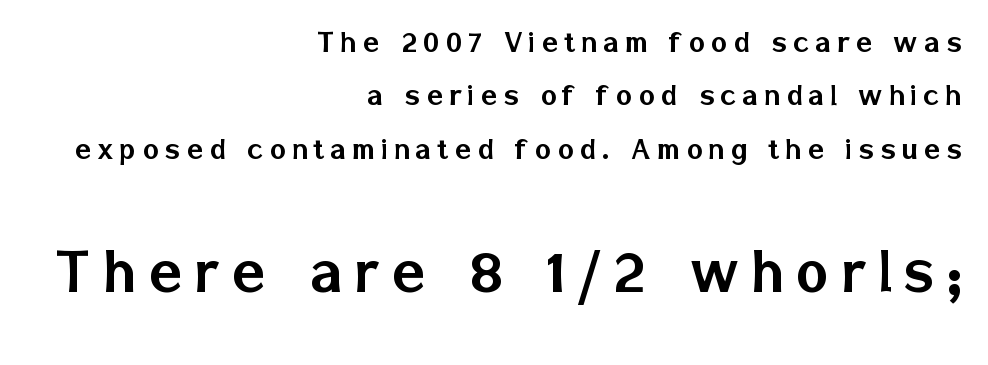
{"serif": "no", "italic": "no", "width": "normal", "stroke_contrast": "low", "x_height": "medium", "monospaced": "no", "underline": "no", "align": "right", "line_spacing": "normal", "line_spacing_ratio": 1.57, "larger_block": "second", "size_ratio": 2.03, "glyph_px": 69}
